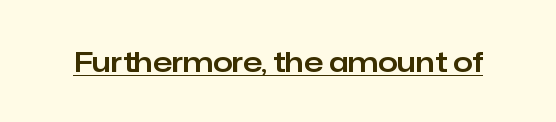
The image shows 28 px sans-serif type, upright; set normal letter spacing, underlined; low stroke contrast and a medium x-height.
